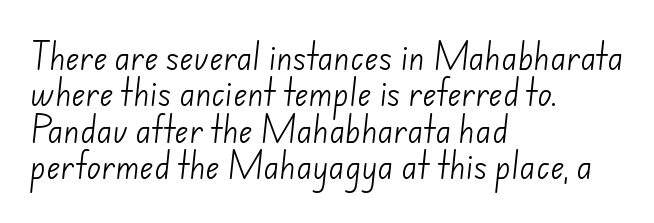
Glance below the letters and you will spot only blank space. Between one letter and the next there's only the usual sliver of space. A student would call this left alignment; a typographer would say flush left, rag right. The face used here is proportionally spaced, like ordinary book or web type.
